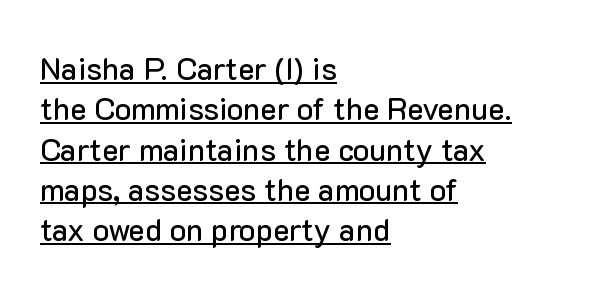
The image shows 31 px sans-serif type, upright; set left-aligned, normal line spacing (1.3x), normal letter spacing, underlined; low stroke contrast and a medium x-height.
